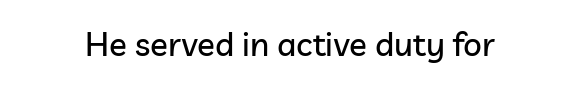
The image shows 33 px sans-serif type, upright; set normal letter spacing, not underlined; low stroke contrast and a medium x-height.
